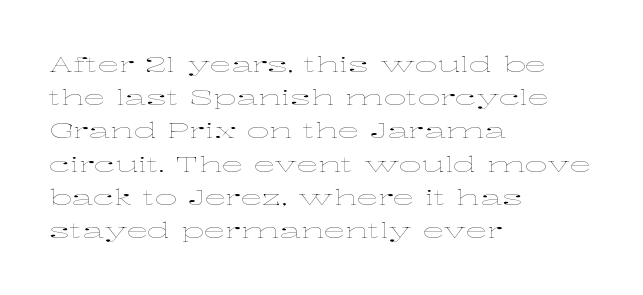
Tall strokes in this sample are plumb rather than angled. Weight: regular or lighter. Tracking value appears to be zero — textbook default spacing. The passage shown stacks its lines at a standard gap. The lines in this sample share a left origin and differ only in where they stop. Anything drawn beneath the words? Only blank space.
